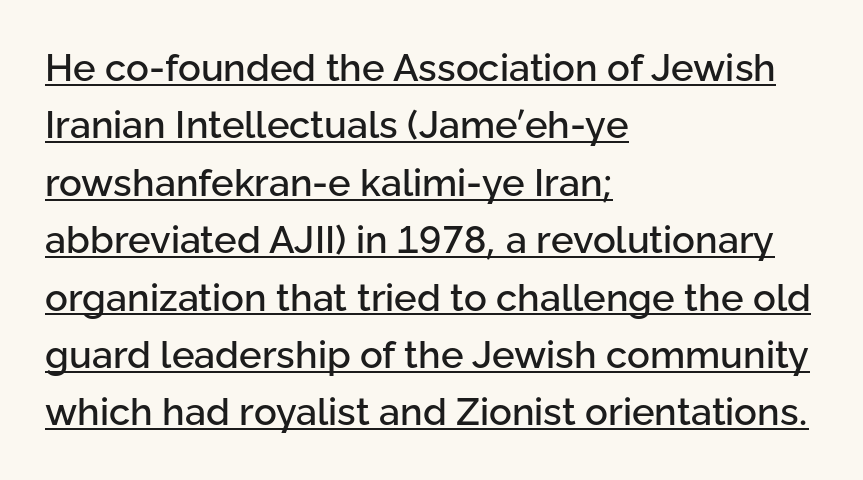
The image shows 38 px sans-serif type, upright; set left-aligned, normal line spacing (1.51x), normal letter spacing, underlined; low stroke contrast and a medium x-height.
